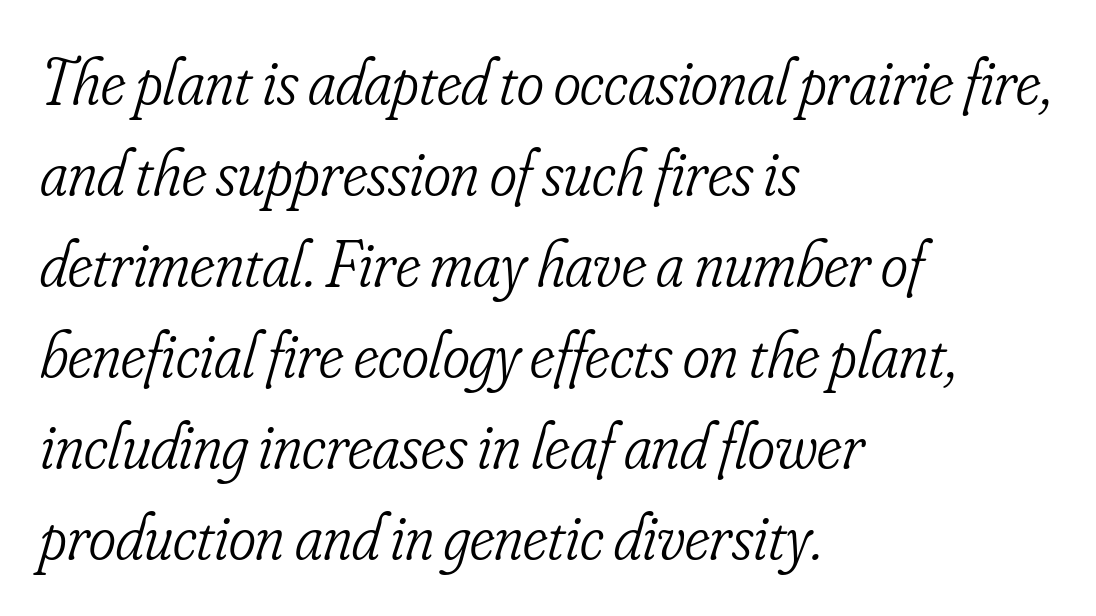
{"serif": "yes", "italic": "yes", "lean": "right", "slant_degrees": 16, "bold": "no", "weight": "light", "width": "condensed", "stroke_contrast": "low", "x_height": "small", "monospaced": "no", "underline": "no", "align": "left", "line_spacing": "normal", "line_spacing_ratio": 1.4, "letter_spacing": "normal", "letter_spacing_em": 0.0, "glyph_px": 65}
